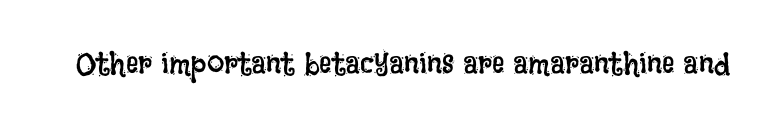
Each letter keeps its own natural width here, so spacing adapts to shape. The words here are not underlined. Nothing unusual about the tracking: characters are spaced as the font intends. This reads as an unemphasized weight, regular at the heaviest. This is the regular roman posture of the typeface.
